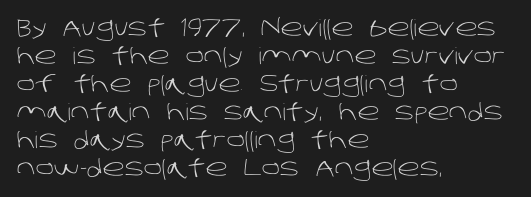
Q: Is the text bold? A: No.
Q: Is the text underlined? A: No.
Q: How is the paragraph aligned? A: Left-aligned.
Q: Is the spacing between letters normal or unusually wide? A: Normal.
